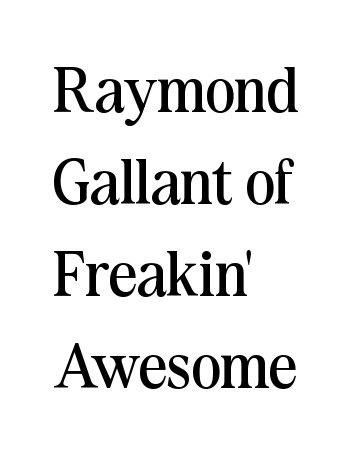
Q: Is the text bold? A: No.
Q: Is the text italic (slanted)? A: No, it is upright.
Q: Is the typeface a serif or a sans-serif typeface? A: Serif.
Q: Is the text underlined? A: No.
Q: How is the paragraph aligned? A: Left-aligned.
Q: Is the spacing between letters normal or unusually wide? A: Normal.
Q: Is the spacing between lines tight, normal or loose? A: Normal.
Q: Width (condensed, normal, or wide)? A: Normal.
Q: Stroke contrast? A: Medium.
Q: x-height? A: Medium.
Q: Monospaced? A: No.
